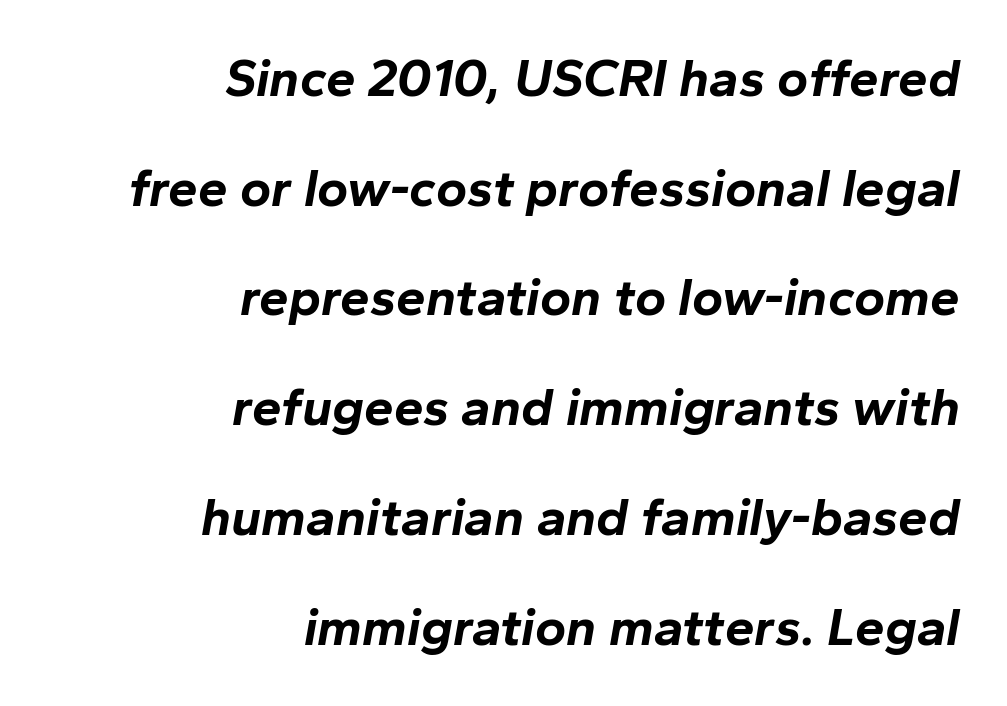
Q: Is the text bold? A: Yes.
Q: Is the text italic (slanted)? A: Yes, it leans right by about 10 degrees.
Q: Is the text underlined? A: No.
Q: How is the paragraph aligned? A: Right-aligned.
Q: Is the spacing between letters normal or unusually wide? A: Normal.
Q: Is the spacing between lines tight, normal or loose? A: Loose.
Q: Width (condensed, normal, or wide)? A: Normal.
Q: Stroke contrast? A: Low.
Q: x-height? A: Medium.
Q: Monospaced? A: No.
